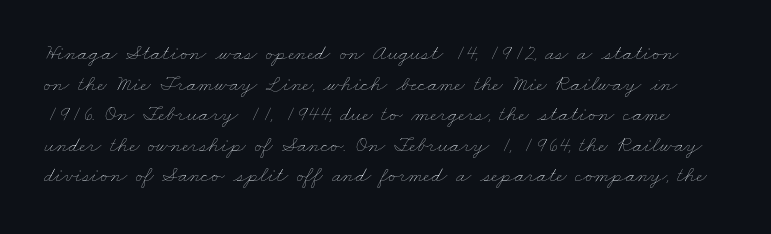
{"bold": "no", "underline": "no", "line_spacing": "normal", "line_spacing_ratio": 1.39, "letter_spacing": "normal", "letter_spacing_em": 0.0, "glyph_px": 22}
